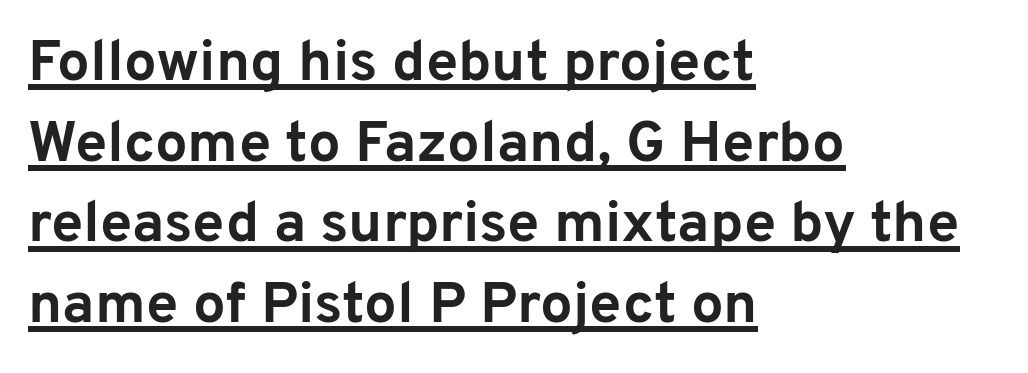
Q: Is the text bold? A: Yes.
Q: Is the text italic (slanted)? A: No, it is upright.
Q: Is the typeface a serif or a sans-serif typeface? A: Sans-serif.
Q: Is the text underlined? A: Yes.
Q: How is the paragraph aligned? A: Left-aligned.
Q: Is the spacing between letters normal or unusually wide? A: Normal.
Q: Is the spacing between lines tight, normal or loose? A: Normal.
Q: Width (condensed, normal, or wide)? A: Normal.
Q: Stroke contrast? A: Low.
Q: x-height? A: Medium.
Q: Monospaced? A: No.
